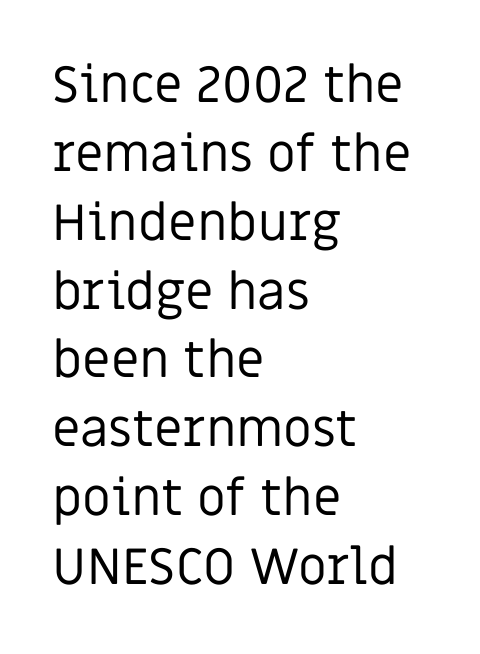
The image shows 51 px regular-weight sans-serif type, upright; set left-aligned, normal line spacing (1.35x), normal letter spacing, not underlined; low stroke contrast and a large x-height.
